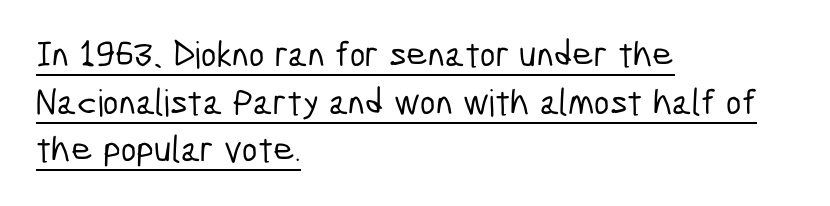
{"serif": "no", "width": "condensed", "stroke_contrast": "low", "x_height": "medium", "monospaced": "no", "underline": "yes", "align": "left", "line_spacing": "normal", "line_spacing_ratio": 1.29, "letter_spacing": "normal", "letter_spacing_em": 0.0, "glyph_px": 37}
